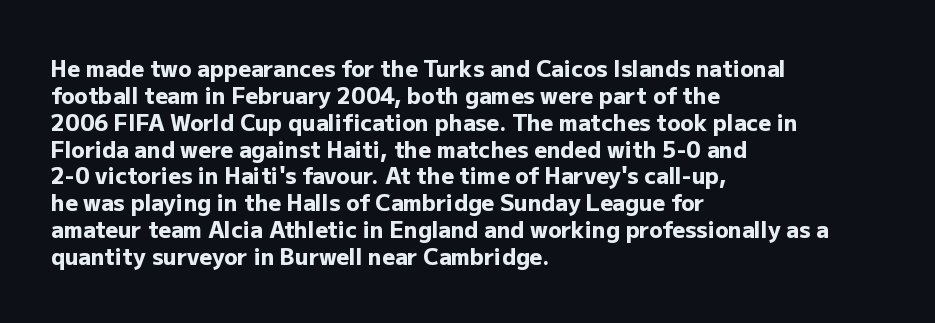
{"italic": "no", "bold": "yes", "underline": "no", "align": "left", "line_spacing_ratio": 1.22, "letter_spacing": "normal", "letter_spacing_em": 0.0, "glyph_px": 22}
